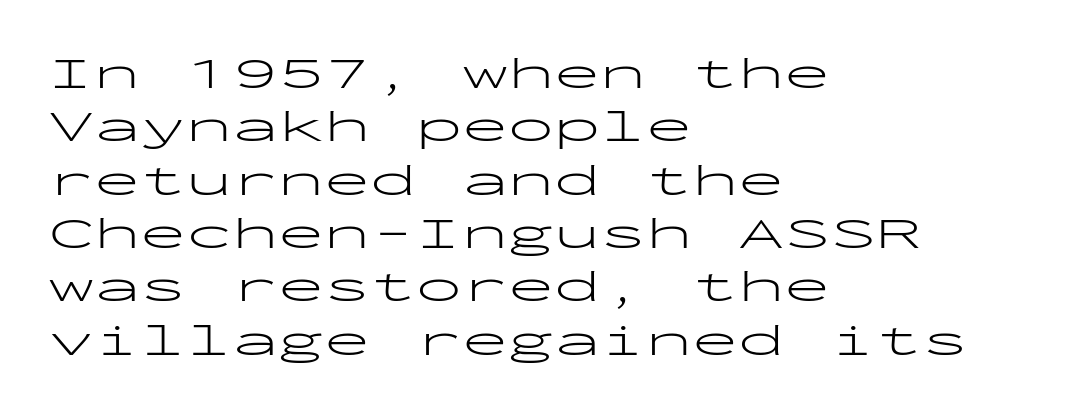
The image shows 46 px light, wide sans-serif type, upright, monospaced; set left-aligned, line spacing 1.16x, normal letter spacing, not underlined; low stroke contrast and a medium x-height.
